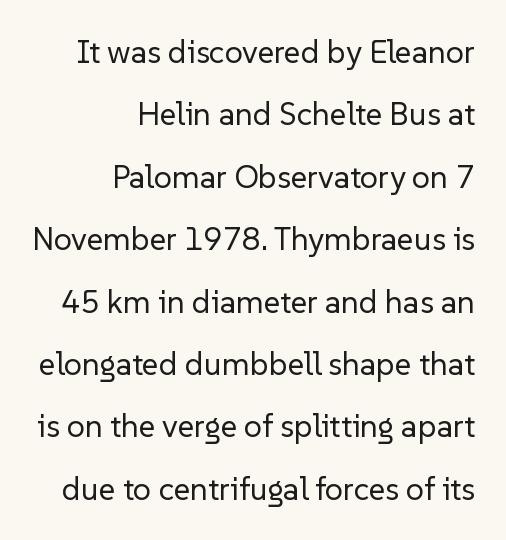
Does the type have serifs? No, each stem ends abruptly. Tracking here is standard; glyphs follow each other at the usual distance. In terms of posture, this sample is upright. Stems here are at most as thick as an everyday book face. Leading is clearly above the norm, producing a sparse column. The gap between lines stays unmarked.
